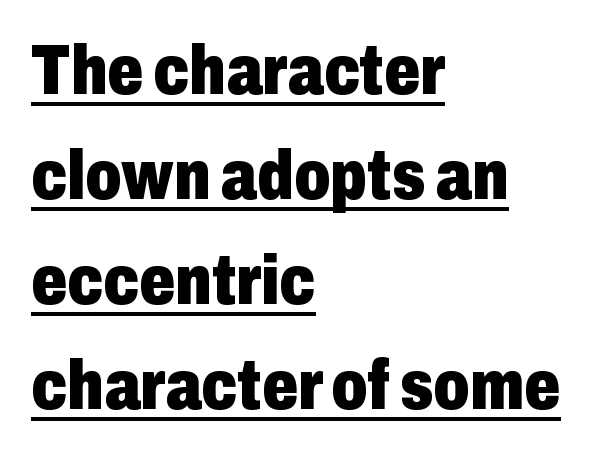
Q: Is the text bold? A: Yes.
Q: Is the text italic (slanted)? A: No, it is upright.
Q: Is the typeface a serif or a sans-serif typeface? A: Sans-serif.
Q: Is the text underlined? A: Yes.
Q: How is the paragraph aligned? A: Left-aligned.
Q: Is the spacing between letters normal or unusually wide? A: Normal.
Q: Is the spacing between lines tight, normal or loose? A: Normal.
Q: Width (condensed, normal, or wide)? A: Condensed.
Q: Stroke contrast? A: Low.
Q: x-height? A: Medium.
Q: Monospaced? A: No.
